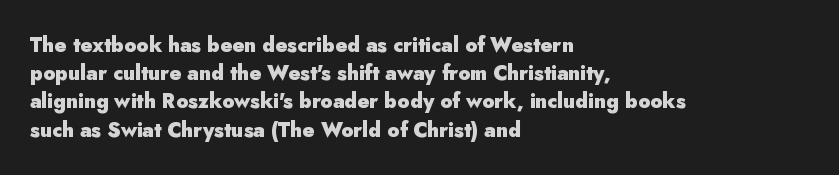
{"italic": "no", "bold": "yes", "underline": "no", "align": "left", "line_spacing": "normal", "line_spacing_ratio": 1.41, "letter_spacing": "normal", "letter_spacing_em": 0.0, "glyph_px": 20}
